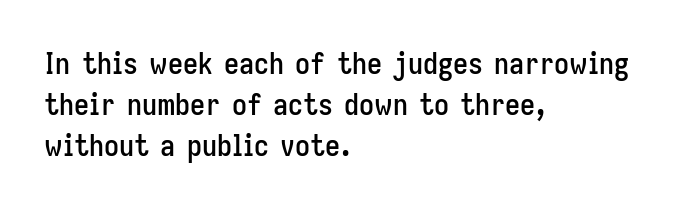
Q: Is the text italic (slanted)? A: No, it is upright.
Q: Is the typeface a serif or a sans-serif typeface? A: Sans-serif.
Q: Is the text underlined? A: No.
Q: How is the paragraph aligned? A: Left-aligned.
Q: Is the spacing between letters normal or unusually wide? A: Normal.
Q: Is the spacing between lines tight, normal or loose? A: Normal.
Q: Width (condensed, normal, or wide)? A: Condensed.
Q: Stroke contrast? A: Low.
Q: x-height? A: Medium.
Q: Monospaced? A: No.
